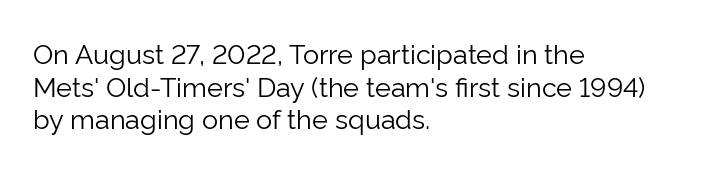
The image shows 27 px text type, upright; set left-aligned, line spacing 1.21x, normal letter spacing, not underlined.
